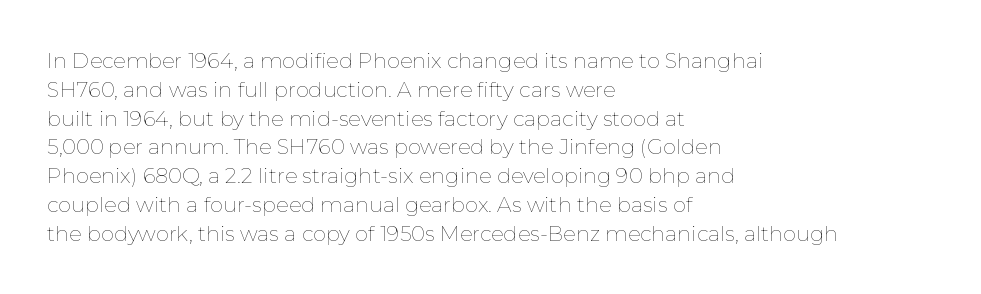
{"italic": "no", "bold": "no", "underline": "no", "align": "left", "line_spacing": "normal", "line_spacing_ratio": 1.37, "letter_spacing": "normal", "letter_spacing_em": 0.0, "glyph_px": 21}
